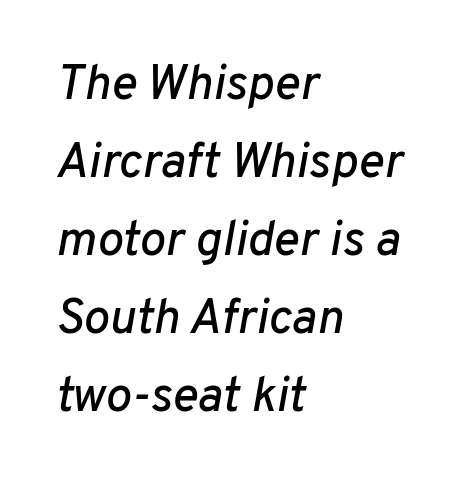
Slanted lettering throughout. Is this a fixed-width face? No — the glyphs have proportional, varying widths. The lines sit at an ordinary, default distance from one another. These lines keep a tight, regular rhythm from letter to letter. Any mark beneath the type? The region is blank. Every row of glyphs begins at an identical x-position on the left.
